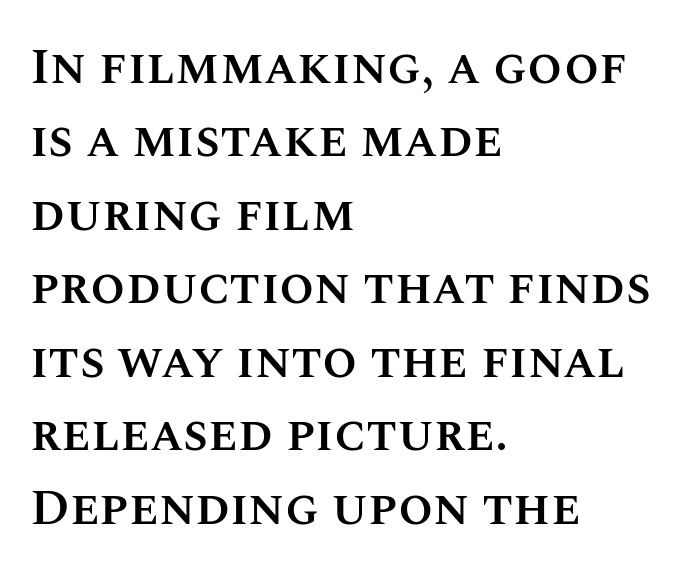
{"italic": "no", "bold": "semi", "weight": "semibold", "width": "normal", "stroke_contrast": "medium", "x_height": "large", "monospaced": "no", "underline": "no", "align": "left", "line_spacing": "normal", "line_spacing_ratio": 1.47, "letter_spacing": "normal", "letter_spacing_em": 0.0, "glyph_px": 50}
